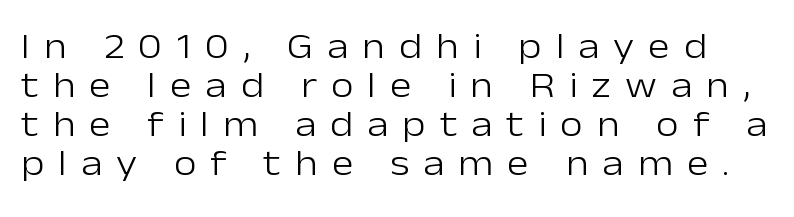
Q: Is the text bold? A: No.
Q: Is the text italic (slanted)? A: No, it is upright.
Q: Is the typeface a serif or a sans-serif typeface? A: Sans-serif.
Q: Is the text underlined? A: No.
Q: Is the spacing between letters normal or unusually wide? A: Unusually wide.
Q: Is the spacing between lines tight, normal or loose? A: Tight.
Q: Width (condensed, normal, or wide)? A: Normal.
Q: Stroke contrast? A: Low.
Q: x-height? A: Medium.
Q: Monospaced? A: No.
